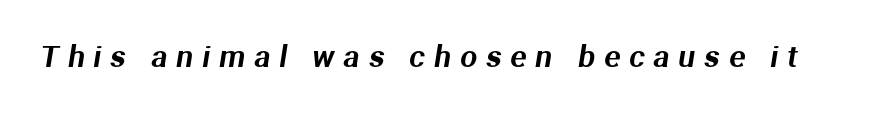
No word sits above an underline. The gaps between neighbouring characters are conspicuously large. The face used here is proportionally spaced, like ordinary book or web type. You can tell from the bare stems that sans-serif type was used.
